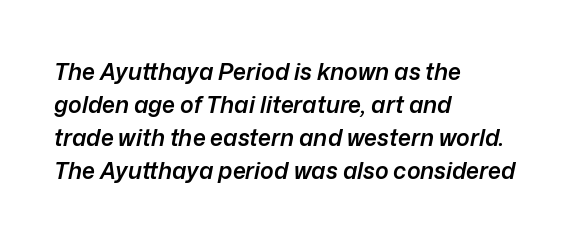
Q: Is the text bold? A: Semi-bold.
Q: Is the text italic (slanted)? A: Yes, it leans right by about 12 degrees.
Q: Is the text underlined? A: No.
Q: How is the paragraph aligned? A: Left-aligned.
Q: Is the spacing between letters normal or unusually wide? A: Normal.
Q: Is the spacing between lines tight, normal or loose? A: Normal.
